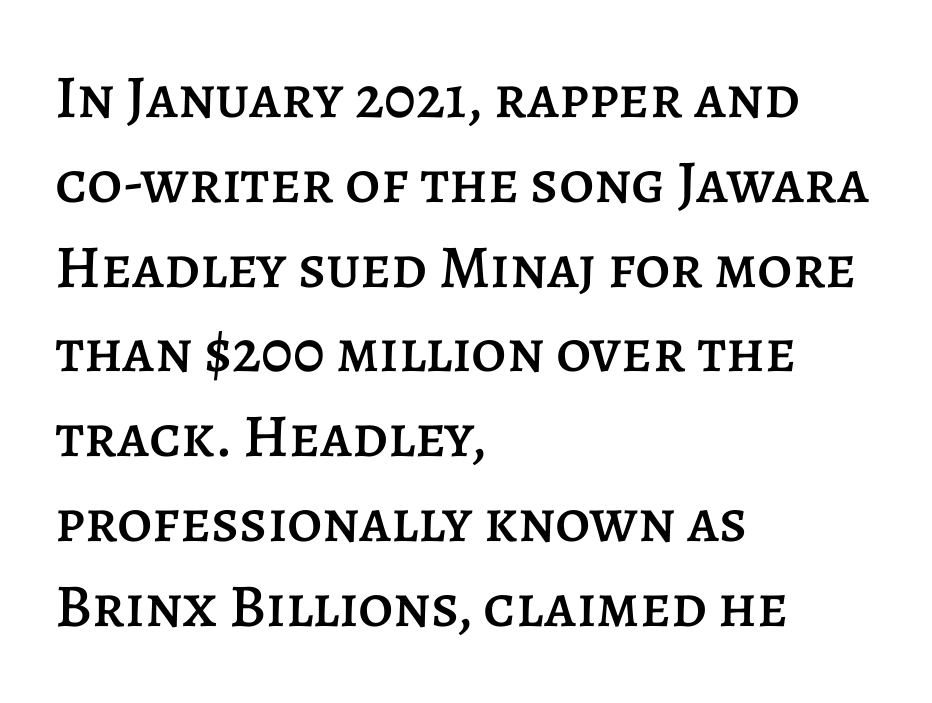
{"italic": "no", "width": "normal", "stroke_contrast": "low", "x_height": "large", "monospaced": "no", "underline": "no", "align": "left", "line_spacing": "normal", "line_spacing_ratio": 1.39, "letter_spacing": "normal", "letter_spacing_em": 0.0, "glyph_px": 61}
